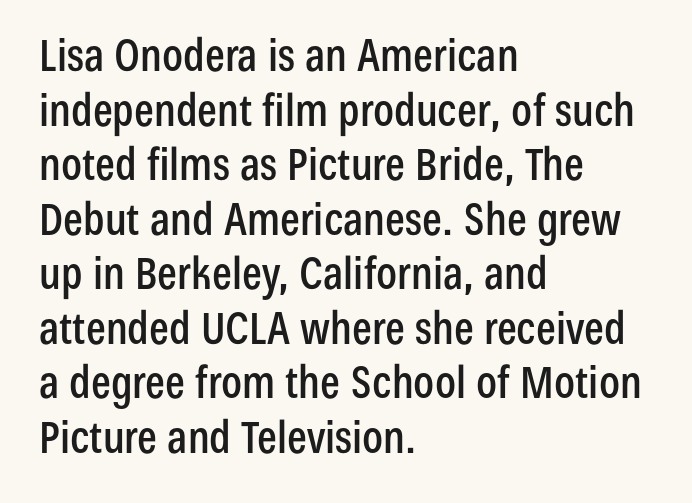
Q: Is the text italic (slanted)? A: No, it is upright.
Q: Is the typeface a serif or a sans-serif typeface? A: Sans-serif.
Q: Is the text underlined? A: No.
Q: How is the paragraph aligned? A: Left-aligned.
Q: Is the spacing between letters normal or unusually wide? A: Normal.
Q: Width (condensed, normal, or wide)? A: Condensed.
Q: Stroke contrast? A: Low.
Q: x-height? A: Medium.
Q: Monospaced? A: No.
